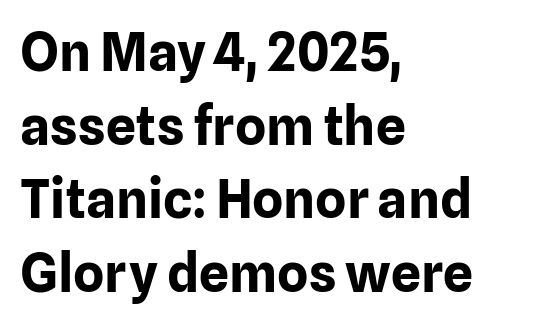
Think of a printed novel: that variable character pitch is what you see here. The letters stand upright; this is a roman face. Font category for this specimen: sans-serif. Notice how thick the strokes are: this is what a full bold looks like.
